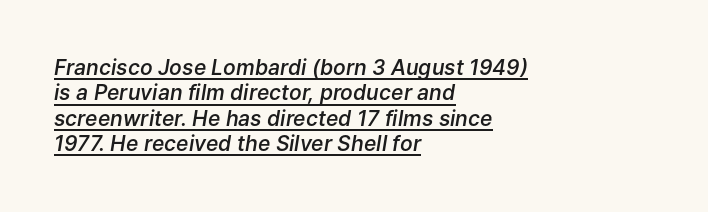
{"italic": "yes", "lean": "right", "slant_degrees": 9, "bold": "semi", "underline": "yes", "align": "left", "line_spacing_ratio": 1.21, "letter_spacing": "normal", "letter_spacing_em": 0.0, "glyph_px": 21}
